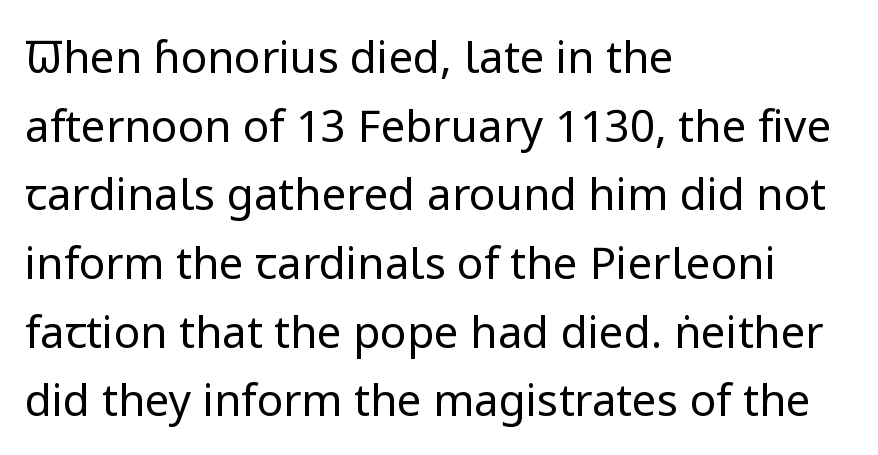
{"serif": "no", "italic": "no", "bold": "no", "weight": "regular", "width": "normal", "stroke_contrast": "low", "x_height": "medium", "monospaced": "no", "underline": "no", "align": "left", "line_spacing": "normal", "line_spacing_ratio": 1.56, "letter_spacing": "normal", "letter_spacing_em": 0.0, "glyph_px": 44}
